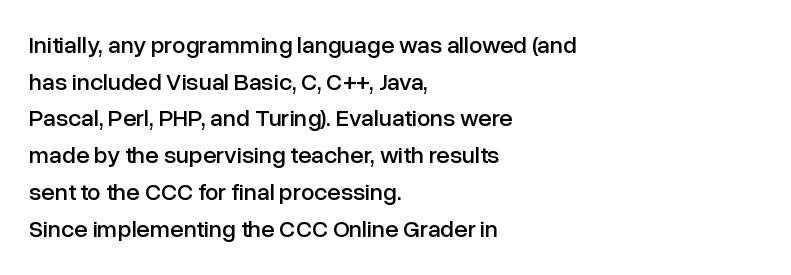
Q: Is the text italic (slanted)? A: No, it is upright.
Q: Is the text underlined? A: No.
Q: How is the paragraph aligned? A: Left-aligned.
Q: Is the spacing between letters normal or unusually wide? A: Normal.
Q: Is the spacing between lines tight, normal or loose? A: Normal.
